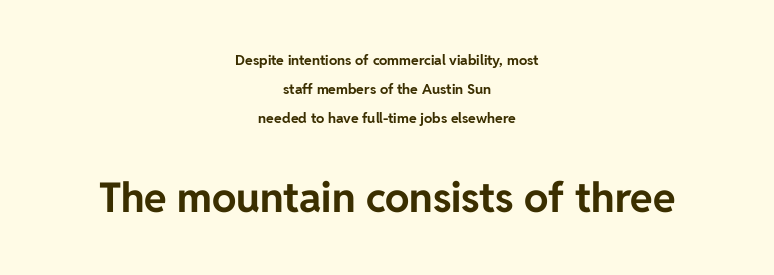
Q: Is the text bold? A: Yes.
Q: Is the text italic (slanted)? A: No, it is upright.
Q: Is the typeface a serif or a sans-serif typeface? A: Sans-serif.
Q: Is the text underlined? A: No.
Q: How is the paragraph aligned? A: Centered.
Q: Is the spacing between letters normal or unusually wide? A: Normal.
Q: Is the spacing between lines tight, normal or loose? A: Loose.
Q: Which block of text is set in a larger size, the first (top) or the second (bottom)? A: The second (bottom) one.
Q: Width (condensed, normal, or wide)? A: Normal.
Q: Stroke contrast? A: Low.
Q: x-height? A: Medium.
Q: Monospaced? A: No.
